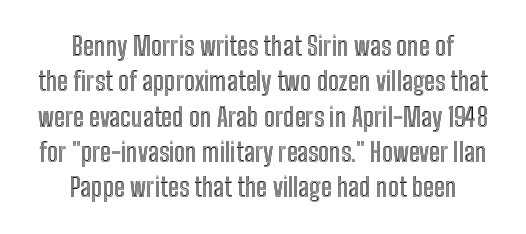
The lines in this sample share a center point and differ in where they start and stop. You could call the tracking neutral — neither tight nor loose. Regular leading. Bare-footed words on every line. Characters remain perfectly vertical along every line.
